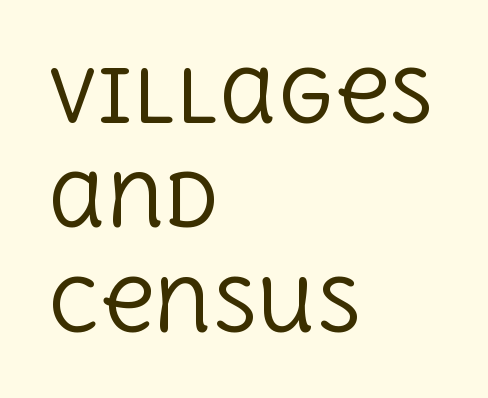
The paragraph shown leans on its left margin. The zone under the glyphs is completely vacant. The tracking reads as untouched default to a designer's eye. Quick note: interline space is typical.
